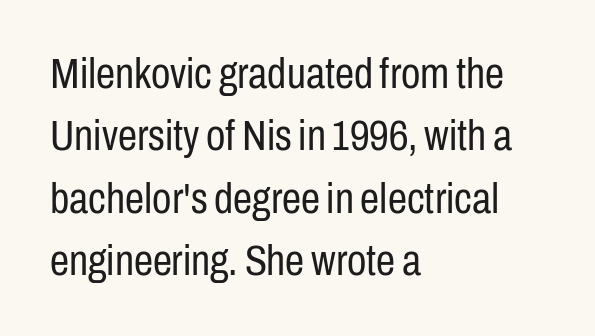
Alignment: flush left. You could not count columns in this text — the font is proportionally spaced. The typography opts for an upright posture over an oblique one. The space between consecutive lines is moderate. The passage shown is not underscored anywhere. The font is comparable to plain body text, perhaps lighter.
